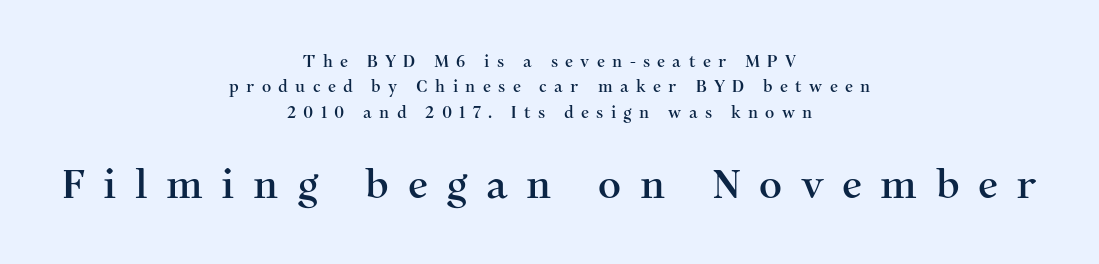
The image shows 40 px serif type, upright; set centered, normal line spacing (1.58x), unusually wide letter spacing (+0.46 em), not underlined; the second (bottom) block is 2.5x larger; medium stroke contrast and a medium x-height.
